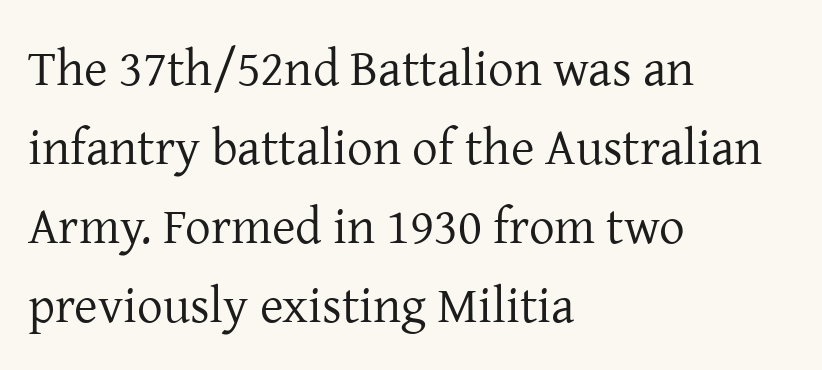
The strip under each line holds only bare page. No italicization has been applied; the sample stays upright. Spacing verdict: proportional, widths tailored to each character. Small tapered or slab feet sit at the stroke ends, so this counts as serif. The rendering keeps characters at their native spacing. A normal amount of white space separates one row of letters from the next.
